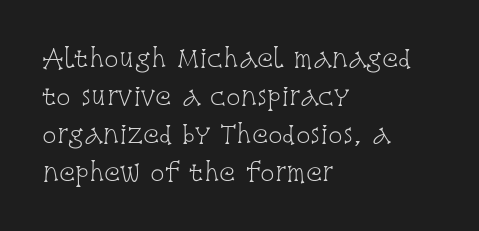
The image shows 24 px text type, upright; set left-aligned, normal line spacing (1.59x), normal letter spacing, not underlined.
